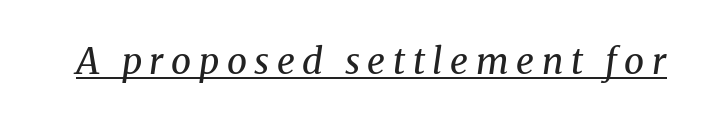
{"serif": "yes", "italic": "yes", "lean": "right", "slant_degrees": 8, "bold": "no", "weight": "regular", "width": "normal", "stroke_contrast": "medium", "x_height": "medium", "monospaced": "no", "underline": "yes", "letter_spacing": "wide", "letter_spacing_em": 0.21, "glyph_px": 36}
